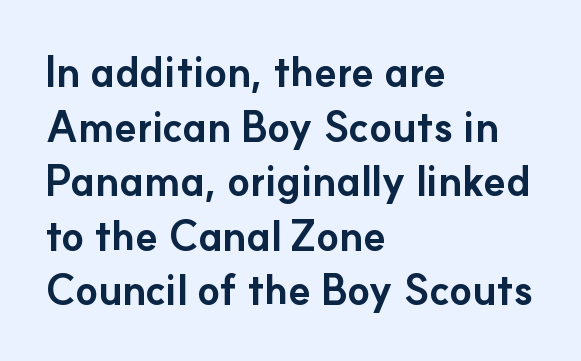
The image shows 41 px bold sans-serif type, upright; set left-aligned, normal line spacing (1.33x), normal letter spacing, not underlined; low stroke contrast and a small x-height.
